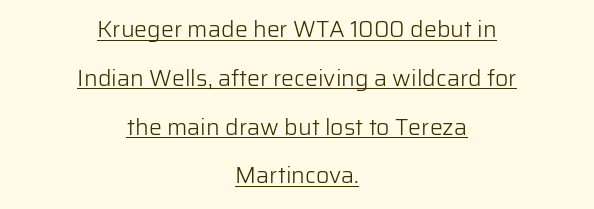
Q: Is the text bold? A: No.
Q: Is the text italic (slanted)? A: No, it is upright.
Q: Is the text underlined? A: Yes.
Q: How is the paragraph aligned? A: Centered.
Q: Is the spacing between letters normal or unusually wide? A: Normal.
Q: Is the spacing between lines tight, normal or loose? A: Loose.
